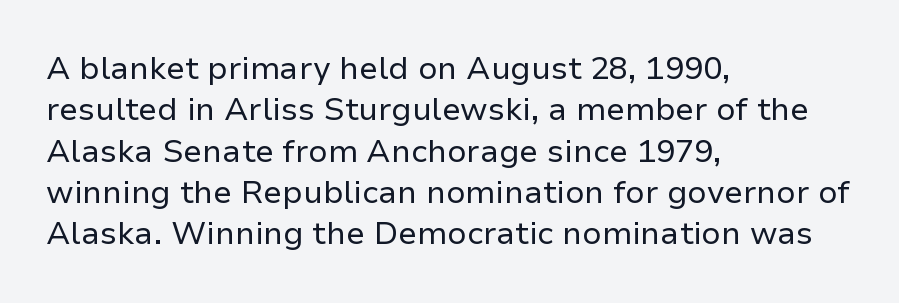
Q: Is the text bold? A: No.
Q: Is the text italic (slanted)? A: No, it is upright.
Q: Is the typeface a serif or a sans-serif typeface? A: Sans-serif.
Q: Is the text underlined? A: No.
Q: How is the paragraph aligned? A: Left-aligned.
Q: Is the spacing between letters normal or unusually wide? A: Normal.
Q: Is the spacing between lines tight, normal or loose? A: Normal.
Q: Width (condensed, normal, or wide)? A: Normal.
Q: Stroke contrast? A: Low.
Q: x-height? A: Medium.
Q: Monospaced? A: No.
